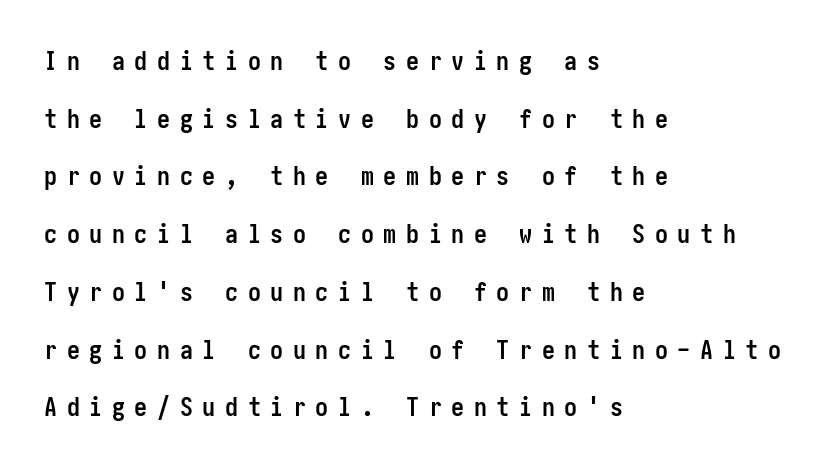
Every stem runs plumb, perpendicular to the baseline. The face used here has the dense, thick strokes of a bold. This rendering widens character spacing well past its baseline value. In CSS terms this would be text-align: left. Descender tails drop into unmarked territory. This sample trades compactness for vertical openness between lines.
